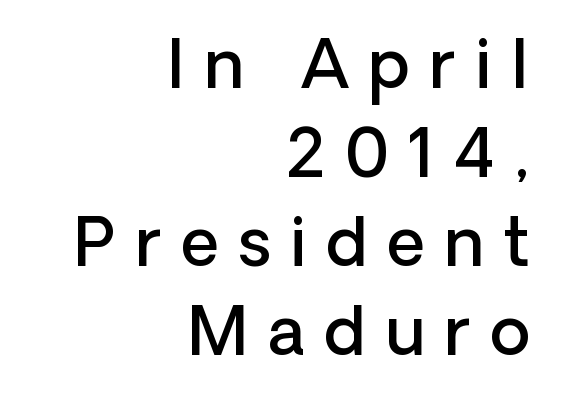
Q: Is the text bold? A: Semi-bold.
Q: Is the text italic (slanted)? A: No, it is upright.
Q: Is the typeface a serif or a sans-serif typeface? A: Sans-serif.
Q: Is the text underlined? A: No.
Q: How is the paragraph aligned? A: Right-aligned.
Q: Is the spacing between letters normal or unusually wide? A: Unusually wide.
Q: Is the spacing between lines tight, normal or loose? A: Normal.
Q: Width (condensed, normal, or wide)? A: Normal.
Q: Stroke contrast? A: Low.
Q: x-height? A: Medium.
Q: Monospaced? A: No.
